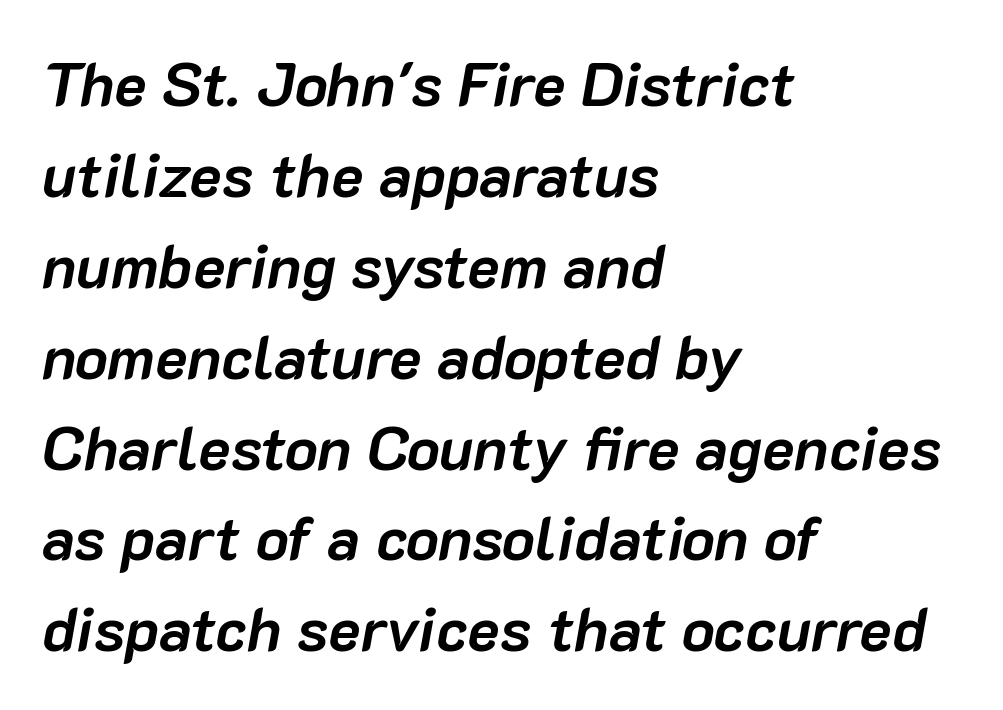
The image shows 61 px semibold type, italic (leaning right); set left-aligned, normal line spacing (1.49x), normal letter spacing, not underlined; low stroke contrast and a medium x-height.
